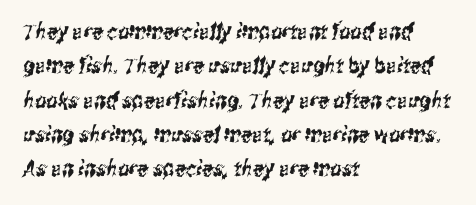
The image shows 22 px text type; set left-aligned, normal line spacing (1.56x), normal letter spacing, not underlined.
